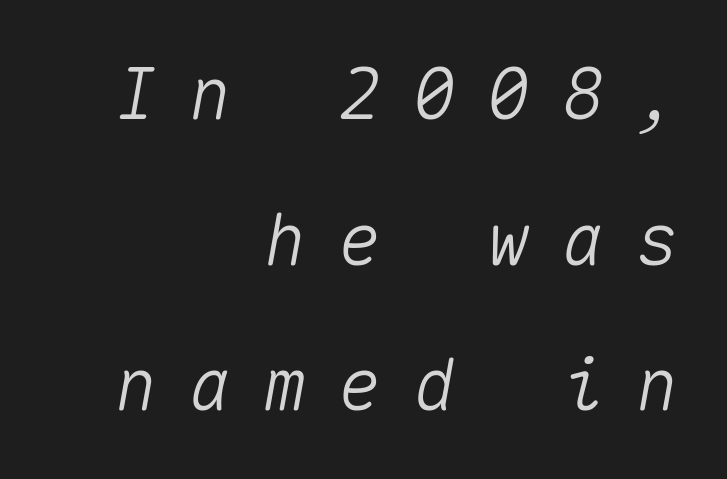
Q: Is the text italic (slanted)? A: Yes, it leans right by about 10 degrees.
Q: Is the text underlined? A: No.
Q: How is the paragraph aligned? A: Right-aligned.
Q: Is the spacing between letters normal or unusually wide? A: Unusually wide.
Q: Is the spacing between lines tight, normal or loose? A: Loose.
Q: Width (condensed, normal, or wide)? A: Normal.
Q: Stroke contrast? A: Medium.
Q: x-height? A: Medium.
Q: Monospaced? A: Yes.
